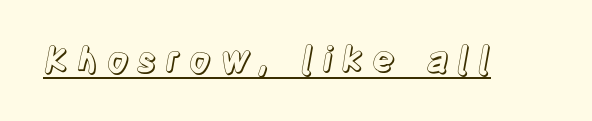
Spacing verdict: proportional, widths tailored to each character. Is the letter spacing exaggerated? Yes — the characters are pushed far apart. A continuous stroke trails under the words, as in a hyperlink.
